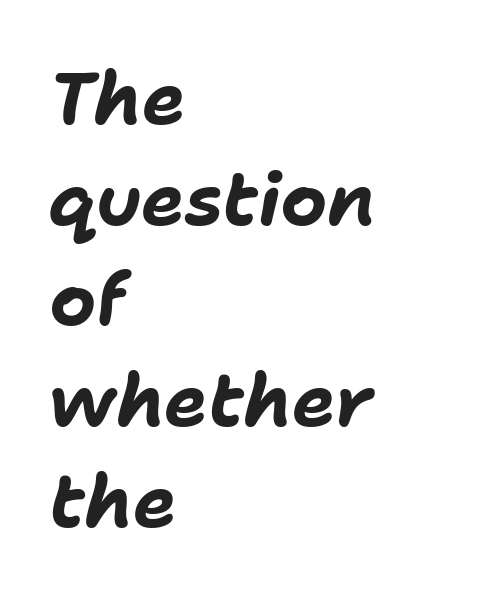
{"italic": "yes", "lean": "right", "slant_degrees": 11, "bold": "yes", "weight": "bold", "width": "normal", "stroke_contrast": "low", "x_height": "medium", "monospaced": "no", "underline": "no", "align": "left", "line_spacing": "normal", "line_spacing_ratio": 1.38, "letter_spacing": "normal", "letter_spacing_em": 0.0, "glyph_px": 73}
